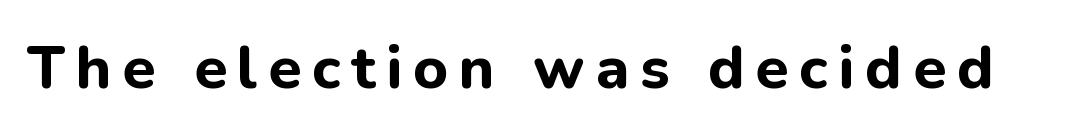
In terms of letterform style, serifs are entirely absent. Plenty of ink on the page — the face is bold. The passage shown is not underscored anywhere. Italic: no, the glyphs are upright roman. This sample has the flowing, uneven cadence of proportional lettering.
